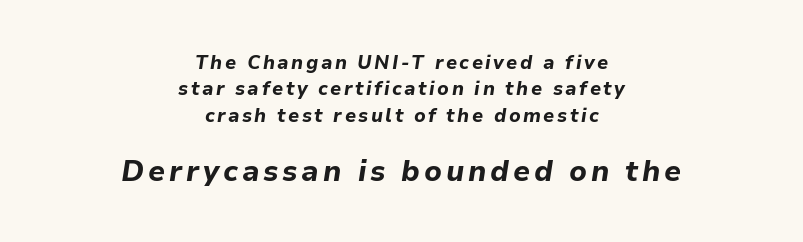
Which margin do the lines hug? Neither — every line sits in the middle. Anything drawn beneath the words? Only blank space. The composition opens small and finishes big. The characters look thick and weighty, a clear bold.
